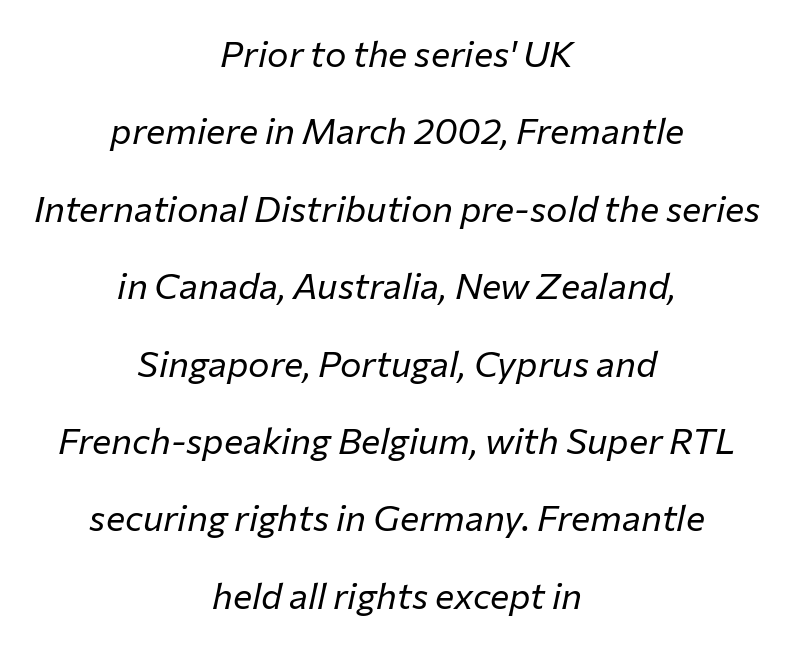
Q: Is the text bold? A: No.
Q: Is the text italic (slanted)? A: Yes, it leans right by about 12 degrees.
Q: Is the text underlined? A: No.
Q: How is the paragraph aligned? A: Centered.
Q: Is the spacing between letters normal or unusually wide? A: Normal.
Q: Is the spacing between lines tight, normal or loose? A: Loose.
Q: Width (condensed, normal, or wide)? A: Normal.
Q: Stroke contrast? A: Low.
Q: x-height? A: Medium.
Q: Monospaced? A: No.
